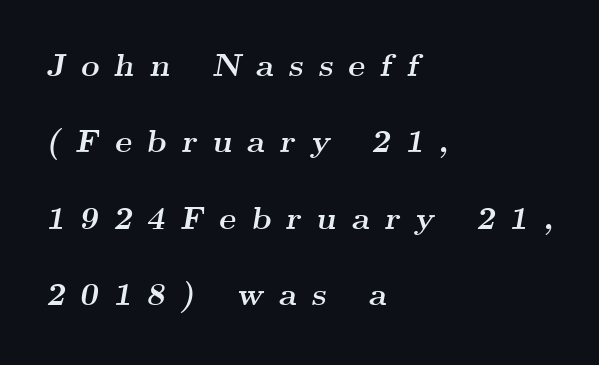
The image shows 32 px semibold, wide serif type, italic (leaning right); set left-aligned, loose line spacing (2.39x), unusually wide letter spacing (+0.47 em), not underlined; medium stroke contrast and a small x-height.
